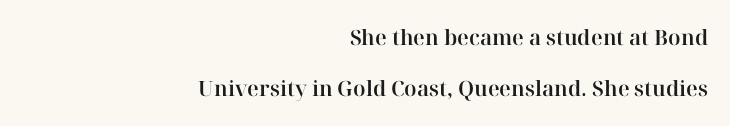
The image shows 21 px text type, upright; set right-aligned, loose line spacing (2.43x), normal letter spacing, not underlined.
